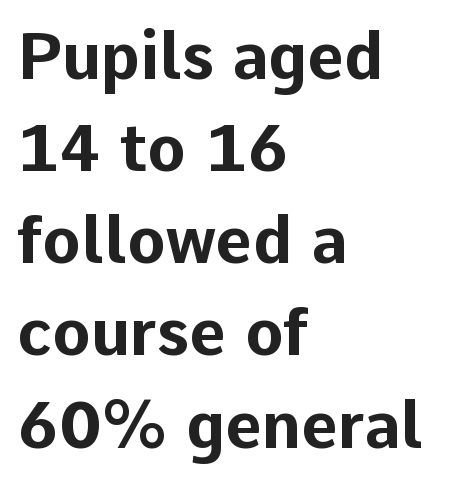
{"serif": "no", "italic": "no", "bold": "yes", "weight": "bold", "width": "normal", "stroke_contrast": "low", "x_height": "medium", "monospaced": "no", "underline": "no", "align": "left", "line_spacing": "normal", "line_spacing_ratio": 1.44, "letter_spacing": "normal", "letter_spacing_em": 0.0, "glyph_px": 64}
